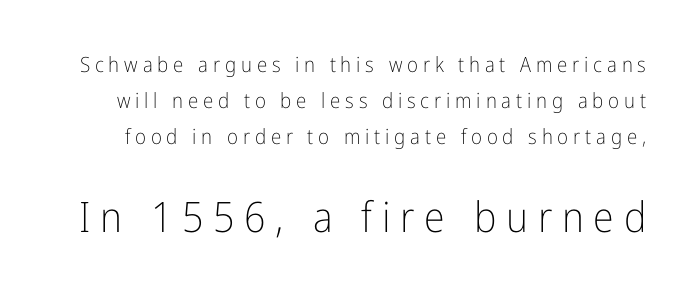
{"serif": "no", "italic": "no", "bold": "no", "weight": "light", "width": "condensed", "stroke_contrast": "low", "x_height": "medium", "monospaced": "no", "underline": "no", "line_spacing_ratio": 1.71, "letter_spacing": "wide", "letter_spacing_em": 0.23, "larger_block": "second", "size_ratio": 2.0, "glyph_px": 42}
